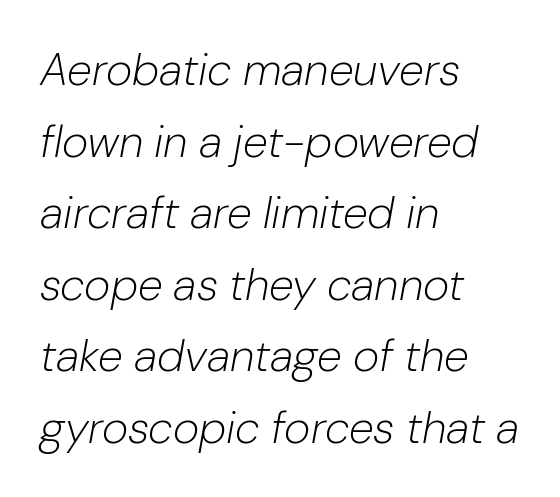
Q: Is the text bold? A: No.
Q: Is the text italic (slanted)? A: Yes, it leans right by about 10 degrees.
Q: Is the text underlined? A: No.
Q: How is the paragraph aligned? A: Left-aligned.
Q: Is the spacing between letters normal or unusually wide? A: Normal.
Q: Is the spacing between lines tight, normal or loose? A: Normal.
Q: Width (condensed, normal, or wide)? A: Normal.
Q: Stroke contrast? A: Low.
Q: x-height? A: Medium.
Q: Monospaced? A: No.
